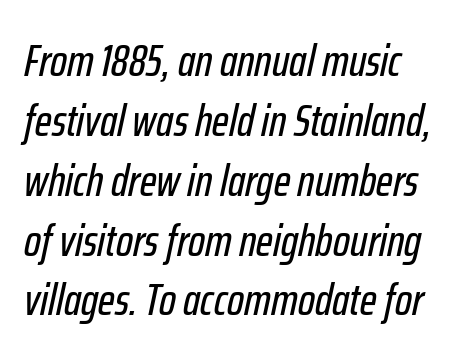
Q: Is the text italic (slanted)? A: Yes, it leans right by about 12 degrees.
Q: Is the text underlined? A: No.
Q: Is the spacing between letters normal or unusually wide? A: Normal.
Q: Is the spacing between lines tight, normal or loose? A: Normal.
Q: Width (condensed, normal, or wide)? A: Condensed.
Q: Stroke contrast? A: Low.
Q: x-height? A: Medium.
Q: Monospaced? A: No.
